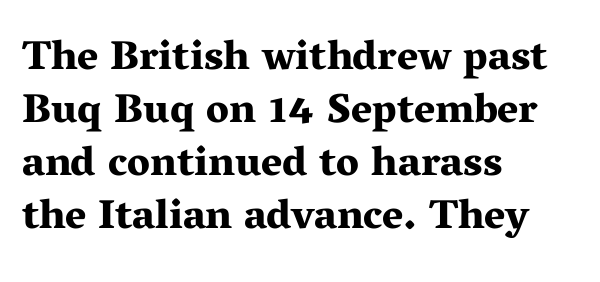
The image shows 41 px bold, wide serif type, upright; set left-aligned, normal line spacing (1.29x), normal letter spacing, not underlined; medium stroke contrast and a medium x-height.
